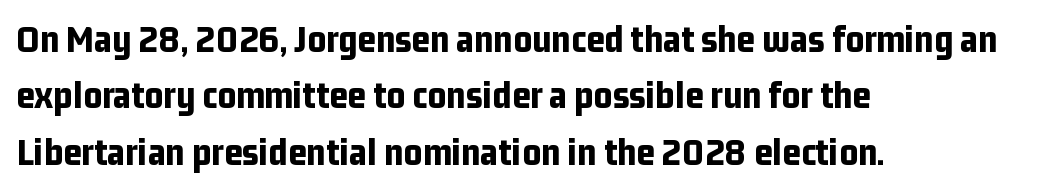
Its strokes are broad and dark, the hallmark of bold type. This sample keeps an unexceptional amount of space between lines. Line starts are locked; line ends wander. You could not count columns in this text — the font is proportionally spaced. Descender tails drop into unmarked territory. Does extra space separate the letters? No, they use regular spacing.
